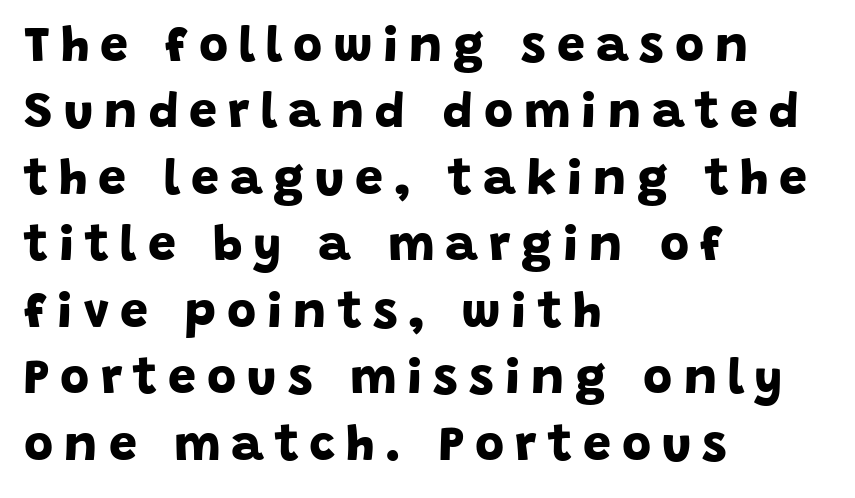
The face used here is a sans, in the tradition of grotesques and geometrics. Regarding leading, the lines here are spaced in the standard way. The passage shown is not underscored anywhere. Each line starts at the same left margin while the right side varies. Its strokes are broad and dark, the hallmark of bold type. The face used here is proportionally spaced, like ordinary book or web type.
